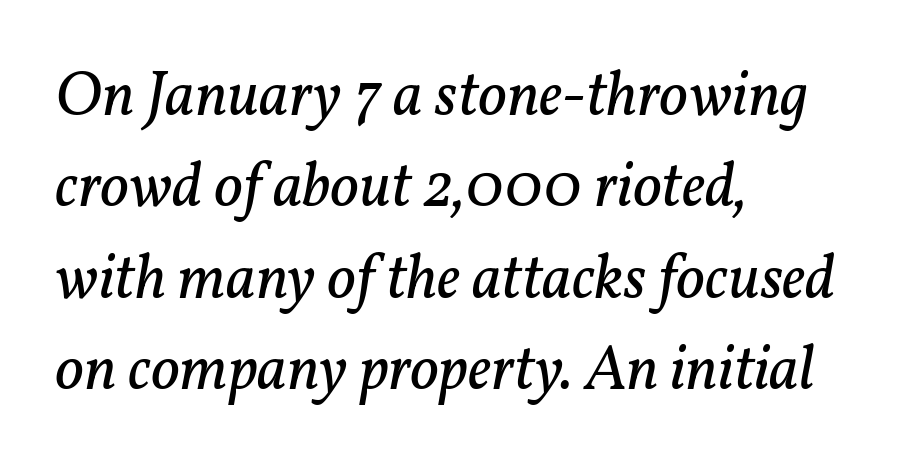
Q: Is the text bold? A: No.
Q: Is the text italic (slanted)? A: Yes, it leans right by about 11 degrees.
Q: Is the typeface a serif or a sans-serif typeface? A: Serif.
Q: Is the text underlined? A: No.
Q: How is the paragraph aligned? A: Left-aligned.
Q: Is the spacing between letters normal or unusually wide? A: Normal.
Q: Is the spacing between lines tight, normal or loose? A: Normal.
Q: Width (condensed, normal, or wide)? A: Normal.
Q: Stroke contrast? A: Low.
Q: x-height? A: Medium.
Q: Monospaced? A: No.
